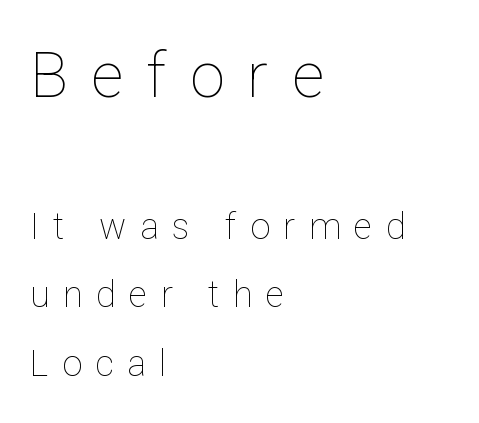
The image shows 63 px thin type, upright; set left-aligned, loose line spacing (1.91x), unusually wide letter spacing (+0.37 em), not underlined; the first (top) block is 1.75x larger; low stroke contrast and a medium x-height.
